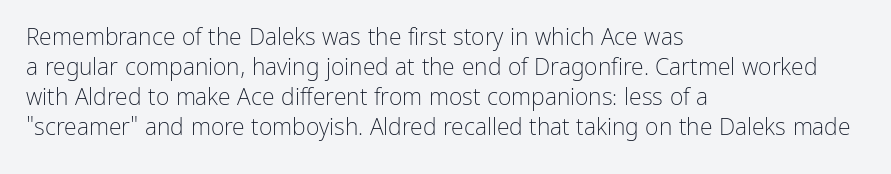
The lines are quadded left. The font sits on the lighter half of the weight spectrum, regular included. Tracking here is standard; glyphs follow each other at the usual distance. Italic? Not at all — the glyphs are vertical. Rule under the text: the space is simply empty.
